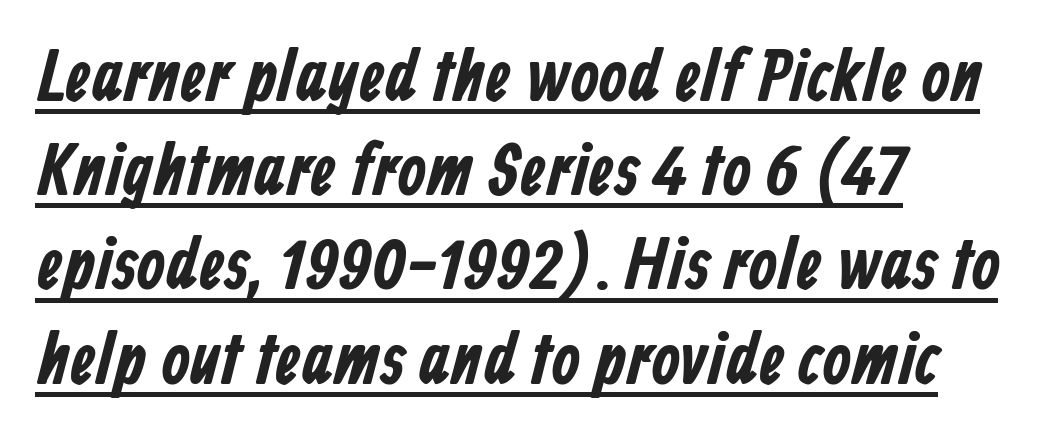
Q: Is the typeface a serif or a sans-serif typeface? A: Sans-serif.
Q: Is the text underlined? A: Yes.
Q: How is the paragraph aligned? A: Left-aligned.
Q: Is the spacing between letters normal or unusually wide? A: Normal.
Q: Is the spacing between lines tight, normal or loose? A: Normal.
Q: Width (condensed, normal, or wide)? A: Condensed.
Q: Stroke contrast? A: Low.
Q: x-height? A: Medium.
Q: Monospaced? A: No.
